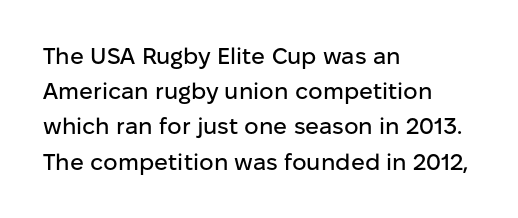
The designer left line spacing at the default. The face used here is rendered with its standard letterfit. The letters stand upright; this is a roman face. The rag falls on the right side of this text block. The words here are not underlined.
